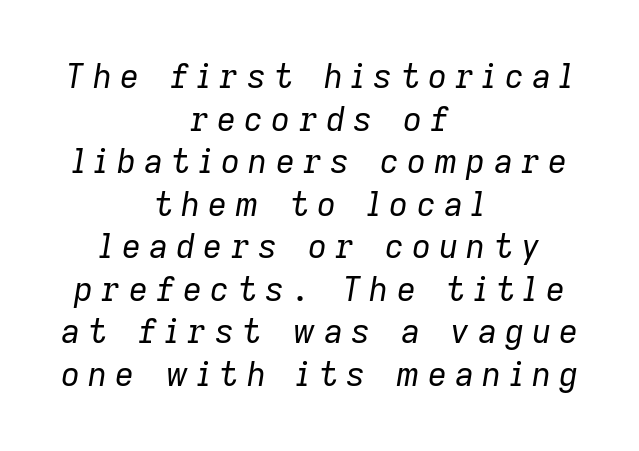
{"italic": "yes", "lean": "right", "slant_degrees": 9, "bold": "no", "weight": "regular", "width": "normal", "stroke_contrast": "low", "x_height": "medium", "monospaced": "no", "underline": "no", "align": "center", "line_spacing": "normal", "line_spacing_ratio": 1.29, "letter_spacing": "wide", "letter_spacing_em": 0.25, "glyph_px": 33}
